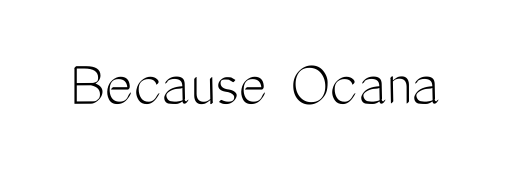
The image shows 67 px light, condensed sans-serif type, upright; set normal letter spacing, not underlined; medium stroke contrast and a medium x-height.
